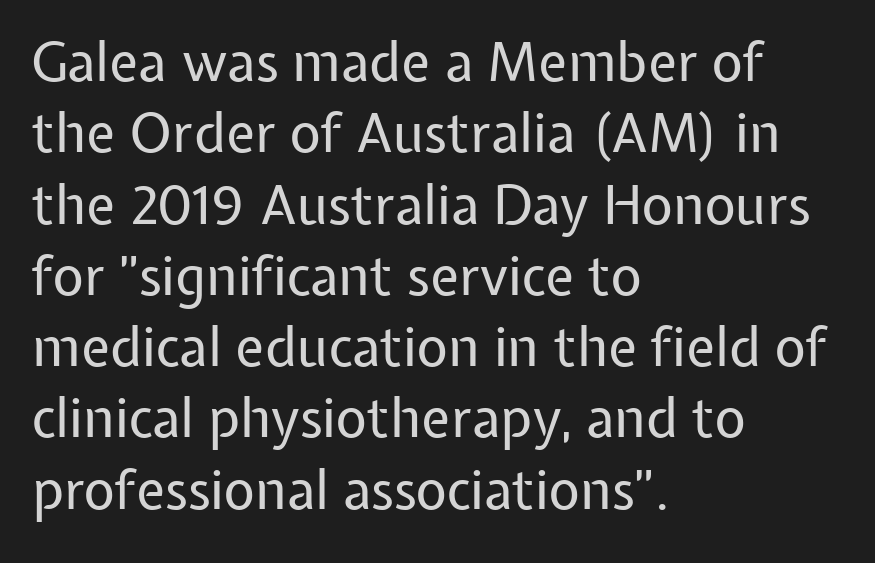
The image shows 54 px regular-weight sans-serif type, upright; set left-aligned, normal line spacing (1.32x), normal letter spacing, not underlined; low stroke contrast and a medium x-height.
